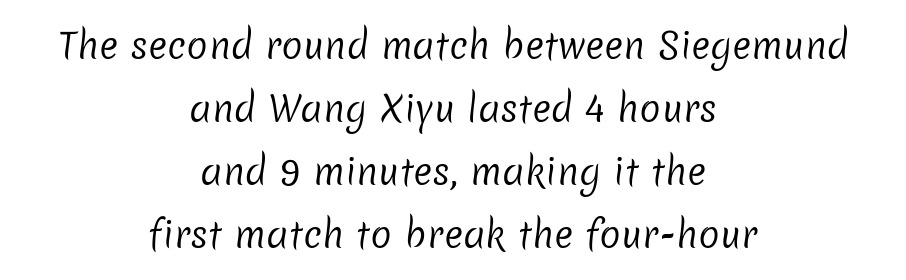
{"serif": "no", "bold": "no", "weight": "regular", "width": "normal", "stroke_contrast": "low", "x_height": "medium", "monospaced": "no", "underline": "no", "align": "center", "line_spacing_ratio": 1.75, "letter_spacing": "normal", "letter_spacing_em": 0.0, "glyph_px": 36}
